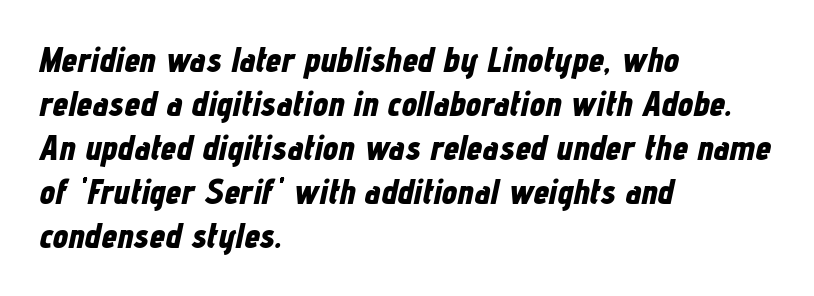
{"italic": "yes", "lean": "right", "slant_degrees": 12, "bold": "yes", "weight": "bold", "width": "condensed", "stroke_contrast": "low", "x_height": "medium", "monospaced": "no", "underline": "no", "align": "left", "line_spacing": "normal", "line_spacing_ratio": 1.26, "letter_spacing": "normal", "letter_spacing_em": 0.0, "glyph_px": 35}
